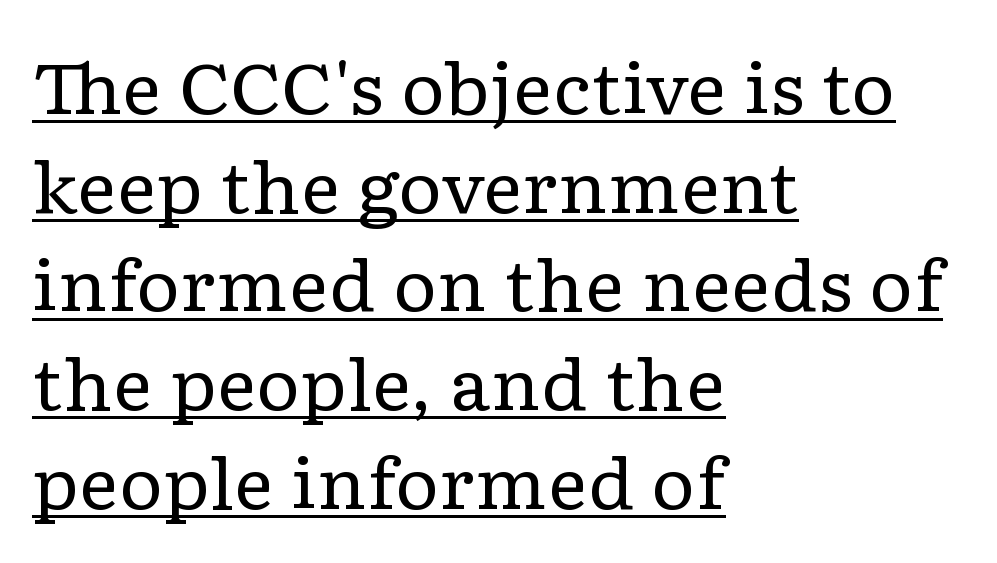
Q: Is the text bold? A: No.
Q: Is the text italic (slanted)? A: No, it is upright.
Q: Is the typeface a serif or a sans-serif typeface? A: Serif.
Q: Is the text underlined? A: Yes.
Q: How is the paragraph aligned? A: Left-aligned.
Q: Is the spacing between letters normal or unusually wide? A: Normal.
Q: Is the spacing between lines tight, normal or loose? A: Normal.
Q: Width (condensed, normal, or wide)? A: Wide.
Q: Stroke contrast? A: Low.
Q: x-height? A: Medium.
Q: Monospaced? A: No.
